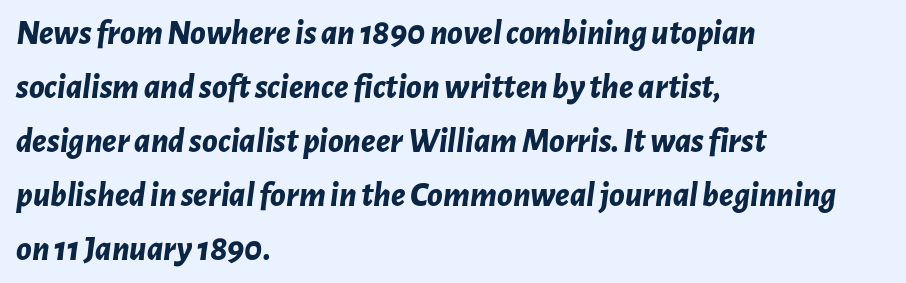
Q: Is the text bold? A: Yes.
Q: Is the text italic (slanted)? A: Yes, it leans right by about 7 degrees.
Q: Is the text underlined? A: No.
Q: How is the paragraph aligned? A: Left-aligned.
Q: Is the spacing between letters normal or unusually wide? A: Normal.
Q: Is the spacing between lines tight, normal or loose? A: Normal.
Q: Width (condensed, normal, or wide)? A: Normal.
Q: Stroke contrast? A: Low.
Q: x-height? A: Medium.
Q: Monospaced? A: No.
